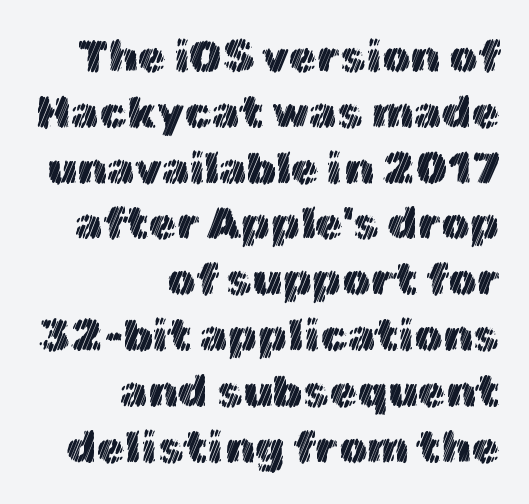
The image shows 45 px text type, upright; set right-aligned, line spacing 1.24x, normal letter spacing, not underlined; a medium x-height.
